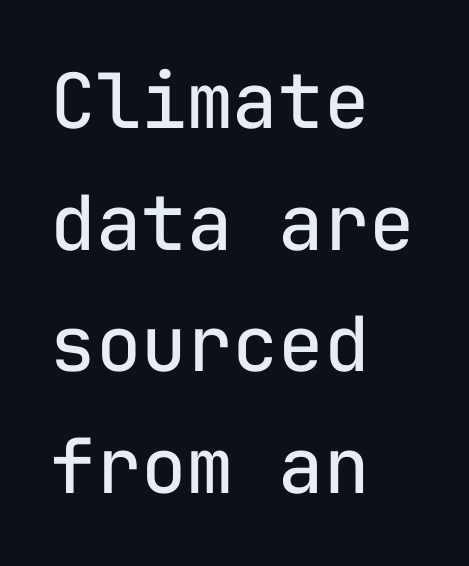
These lines are composed in type without serifs. Caption: face not bold, strokes unweighted. Is the letter spacing exaggerated? No — it looks like the ordinary default. The specimen reads as upright at a glance.
